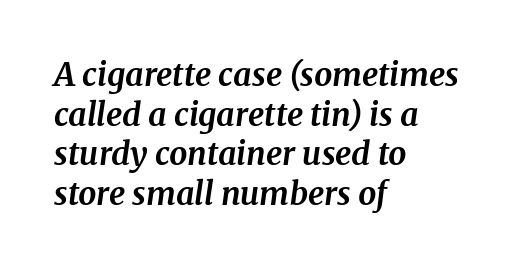
The area under the type is left untouched. Set as a true bold cut, around the 700 mark. Short note: letters normally spaced. Italic? Definitely — the glyphs are oblique. These lines stack with their left ends in a neat column. Here the designer chose a conventional face with non-uniform glyph widths.
